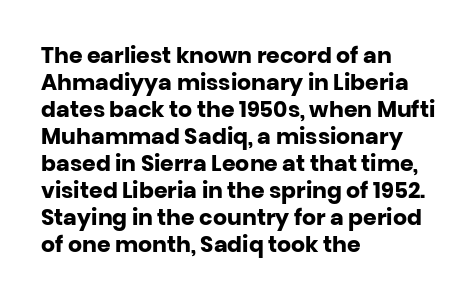
The image shows 22 px bold type, upright; set left-aligned, line spacing 1.23x, normal letter spacing, not underlined.
